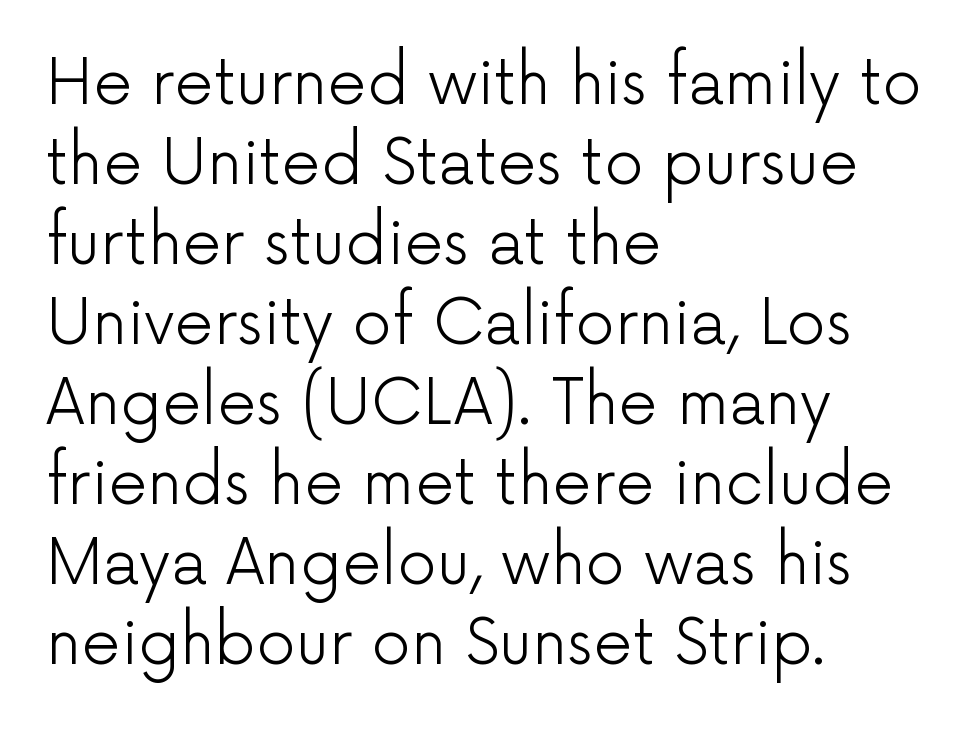
{"serif": "no", "italic": "no", "bold": "no", "weight": "light", "width": "normal", "stroke_contrast": "low", "x_height": "medium", "monospaced": "no", "underline": "no", "align": "left", "line_spacing": "normal", "line_spacing_ratio": 1.29, "letter_spacing": "normal", "letter_spacing_em": 0.0, "glyph_px": 62}
